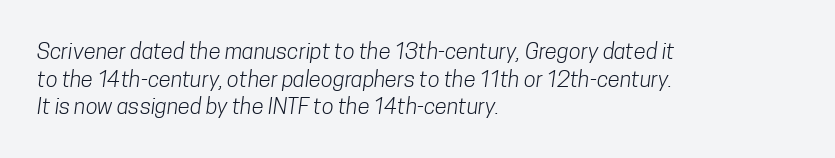
{"bold": "no", "underline": "no", "align": "left", "line_spacing": "normal", "line_spacing_ratio": 1.26, "letter_spacing": "normal", "letter_spacing_em": 0.0, "glyph_px": 22}
